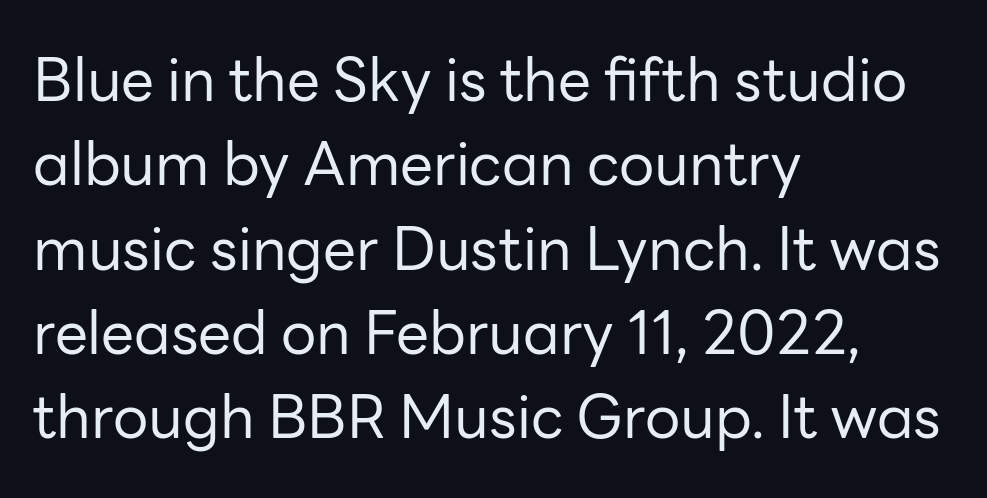
Q: Is the text bold? A: No.
Q: Is the text italic (slanted)? A: No, it is upright.
Q: Is the typeface a serif or a sans-serif typeface? A: Sans-serif.
Q: Is the text underlined? A: No.
Q: How is the paragraph aligned? A: Left-aligned.
Q: Is the spacing between letters normal or unusually wide? A: Normal.
Q: Is the spacing between lines tight, normal or loose? A: Normal.
Q: Width (condensed, normal, or wide)? A: Normal.
Q: Stroke contrast? A: Low.
Q: x-height? A: Medium.
Q: Monospaced? A: No.
